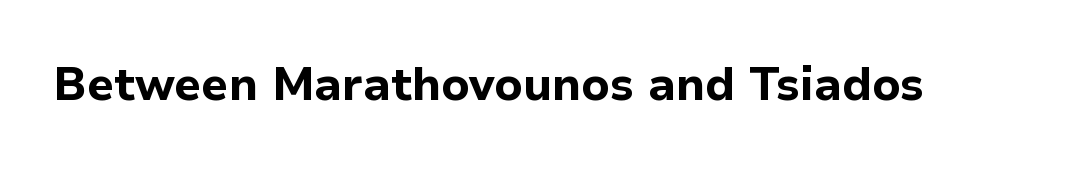
Q: Is the text bold? A: Yes.
Q: Is the text italic (slanted)? A: No, it is upright.
Q: Is the typeface a serif or a sans-serif typeface? A: Sans-serif.
Q: Is the text underlined? A: No.
Q: Is the spacing between letters normal or unusually wide? A: Normal.
Q: Width (condensed, normal, or wide)? A: Normal.
Q: Stroke contrast? A: Low.
Q: x-height? A: Medium.
Q: Monospaced? A: No.
